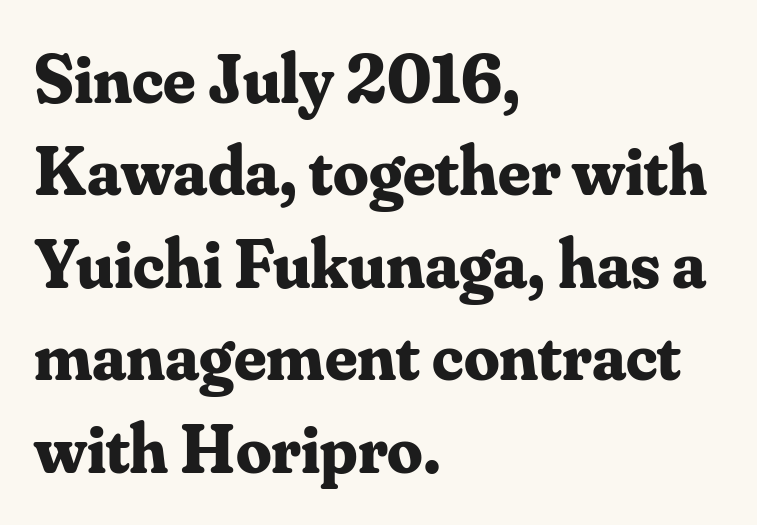
The image shows 70 px bold serif type, upright; set left-aligned, normal line spacing (1.32x), normal letter spacing, not underlined; medium stroke contrast and a small x-height.
